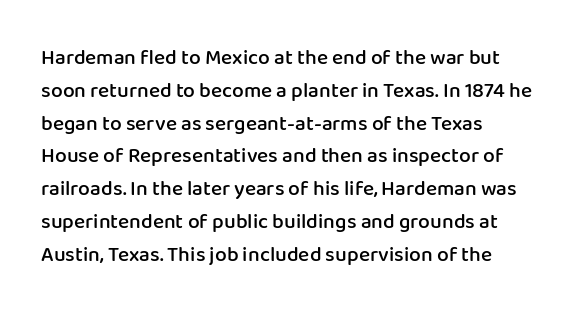
A somewhat darkened texture: the type is semibold rather than bold. Every stem runs plumb, perpendicular to the baseline. No extra tracking has been applied to these lines. A bare baseline throughout the passage. Every row of glyphs begins at an identical x-position on the left. Normally led — the rows are evenly, conventionally spaced.
